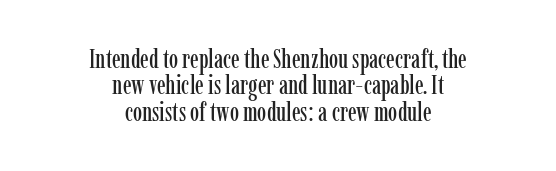
Q: Is the text italic (slanted)? A: No, it is upright.
Q: Is the text underlined? A: No.
Q: How is the paragraph aligned? A: Centered.
Q: Is the spacing between letters normal or unusually wide? A: Normal.
Q: Is the spacing between lines tight, normal or loose? A: Tight.
